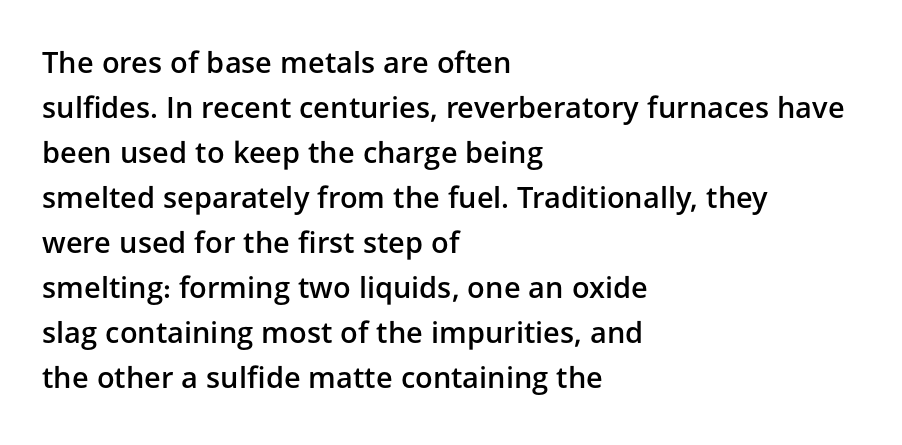
Q: Is the text bold? A: Semi-bold.
Q: Is the text italic (slanted)? A: No, it is upright.
Q: Is the typeface a serif or a sans-serif typeface? A: Sans-serif.
Q: Is the text underlined? A: No.
Q: How is the paragraph aligned? A: Left-aligned.
Q: Is the spacing between letters normal or unusually wide? A: Normal.
Q: Is the spacing between lines tight, normal or loose? A: Normal.
Q: Width (condensed, normal, or wide)? A: Normal.
Q: Stroke contrast? A: Low.
Q: x-height? A: Medium.
Q: Monospaced? A: No.
